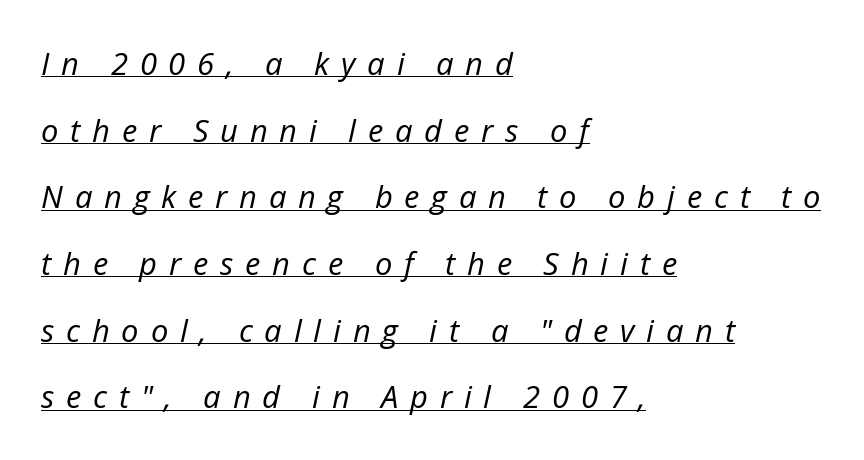
{"italic": "yes", "lean": "right", "slant_degrees": 12, "bold": "no", "weight": "regular", "width": "normal", "stroke_contrast": "low", "x_height": "medium", "monospaced": "no", "underline": "yes", "align": "left", "line_spacing": "loose", "line_spacing_ratio": 2.15, "letter_spacing": "wide", "letter_spacing_em": 0.38, "glyph_px": 31}
